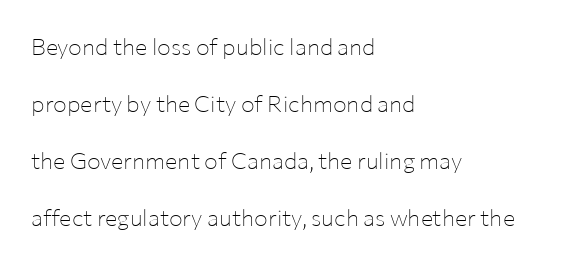
The image shows 23 px text type, upright; set left-aligned, loose line spacing (2.48x), normal letter spacing, not underlined.
